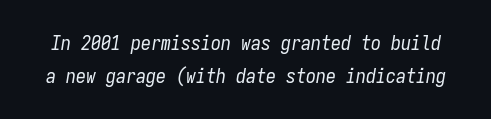
{"italic": "yes", "lean": "right", "slant_degrees": 9, "bold": "no", "underline": "no", "line_spacing": "normal", "line_spacing_ratio": 1.64, "letter_spacing": "normal", "letter_spacing_em": 0.0, "glyph_px": 20}
